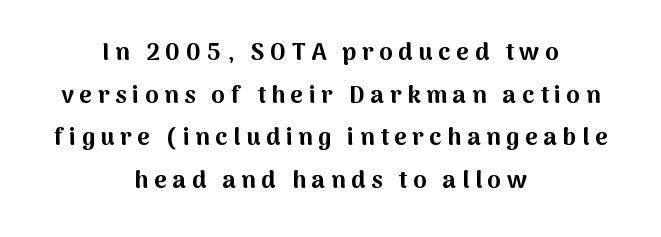
These lines were composed using upright roman letters. Does the weight exceed regular? Yes, all the way to bold. Here the glyphs are tracked loosely, breaking word shapes into spaced letters. This rendering uses center alignment, leaving both contours irregular but symmetric. Anything drawn beneath the words? Only blank space.
